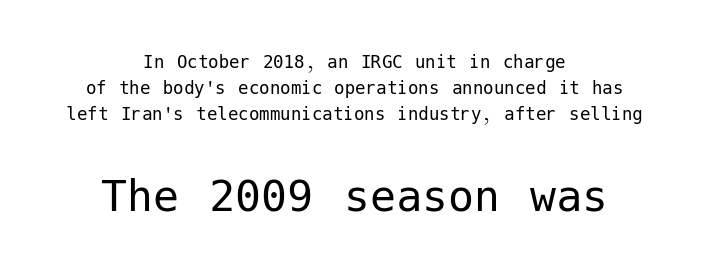
{"serif": "no", "italic": "no", "bold": "no", "weight": "regular", "width": "normal", "stroke_contrast": "low", "x_height": "medium", "underline": "no", "align": "center", "line_spacing_ratio": 1.23, "letter_spacing": "normal", "letter_spacing_em": 0.0, "larger_block": "second", "size_ratio": 2.48, "glyph_px": 52}
